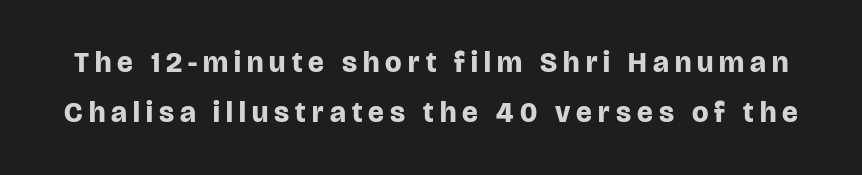
Every character sits straight up, as roman type does. Type without underlining. Letterform terminals end flat and unadorned throughout the passage. Think of a printed novel: that variable character pitch is what you see here. The typesetting leans heavy: a genuine bold.
